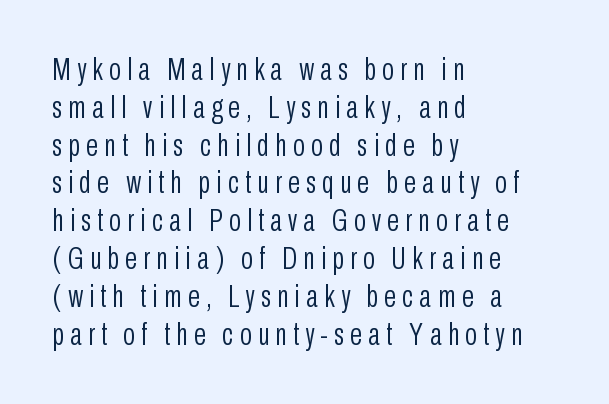
A bare baseline throughout the passage. Honestly, the letter spacing is so wide it's the main thing you notice. The rendering uses natural spacing where letterforms have individual widths. Is this a sans? Yes — the strokes have no serifs.
